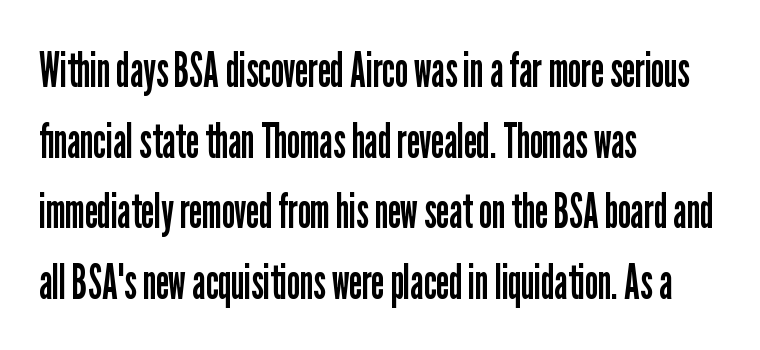
The string is rendered with underlining switched off. Here the designer chose a conventional face with non-uniform glyph widths. Style check: upright. Observe the absence of serifs on each vertical stroke in this sample. Vertically, the passage feels balanced, rows spaced as you'd expect.
